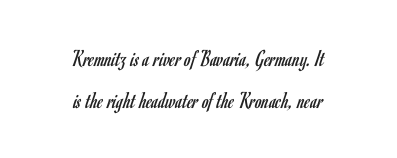
{"bold": "no", "underline": "no", "align": "center", "line_spacing_ratio": 1.74, "letter_spacing": "normal", "letter_spacing_em": 0.0, "glyph_px": 24}
